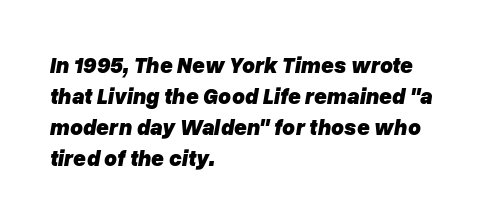
Weight: bold. Descender tails drop into unmarked territory. Does extra space separate the letters? No, they use regular spacing. Notice how descenders clear the ascenders below comfortably — that's standard leading. Would a proofreader flag this as italicized? Yes. Compared with a centered layout, this one pins lines to the left instead.
